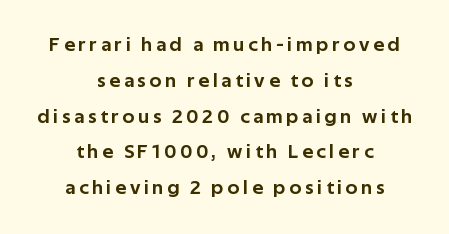
Compared with a flush-left layout, this one balances lines on the center instead. Is there any slant? The stems are plumb. Beneath every word, the page is bare.
